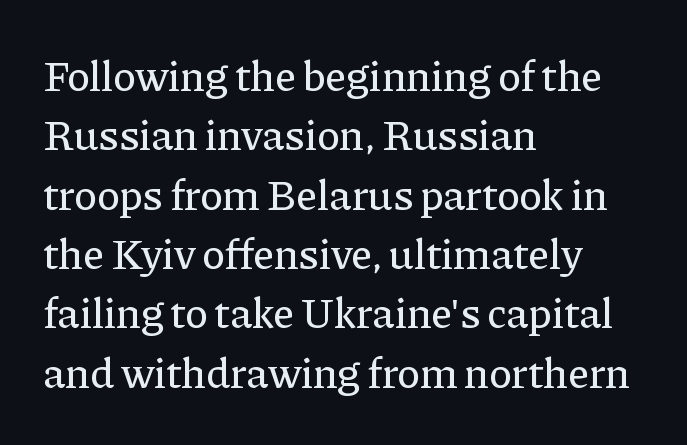
Q: Is the text italic (slanted)? A: No, it is upright.
Q: Is the typeface a serif or a sans-serif typeface? A: Serif.
Q: Is the text underlined? A: No.
Q: How is the paragraph aligned? A: Left-aligned.
Q: Is the spacing between letters normal or unusually wide? A: Normal.
Q: Is the spacing between lines tight, normal or loose? A: Normal.
Q: Width (condensed, normal, or wide)? A: Normal.
Q: Stroke contrast? A: Low.
Q: x-height? A: Medium.
Q: Monospaced? A: No.
